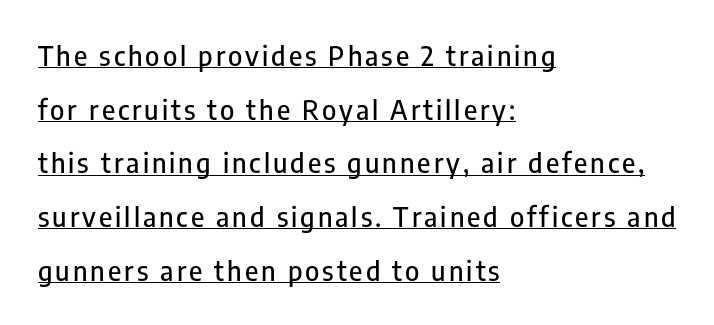
Is there any slant? The stems are plumb. Does the copy run flush right? No — it runs flush left. Check the space under the baseline: a stroke is drawn there. You could fit nearly another row in the gap between these rows.
